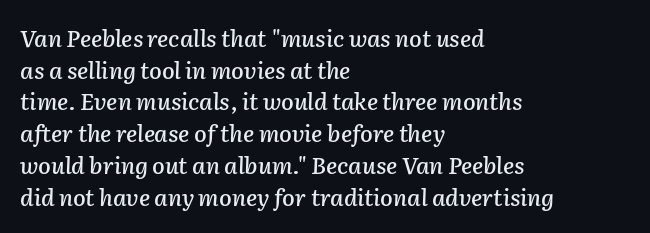
{"italic": "yes", "lean": "right", "slant_degrees": 2, "underline": "no", "align": "left", "line_spacing": "normal", "line_spacing_ratio": 1.38, "letter_spacing": "normal", "letter_spacing_em": 0.0, "glyph_px": 23}
